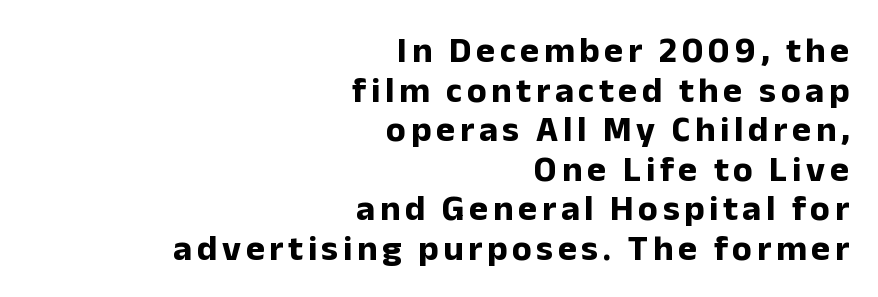
Q: Is the text bold? A: Yes.
Q: Is the text italic (slanted)? A: No, it is upright.
Q: Is the typeface a serif or a sans-serif typeface? A: Sans-serif.
Q: Is the text underlined? A: No.
Q: How is the paragraph aligned? A: Right-aligned.
Q: Is the spacing between lines tight, normal or loose? A: Tight.
Q: Width (condensed, normal, or wide)? A: Normal.
Q: Stroke contrast? A: Low.
Q: x-height? A: Medium.
Q: Monospaced? A: No.
